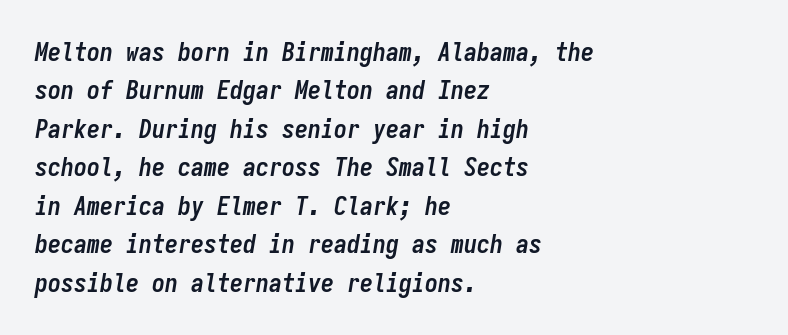
As a designer I'd log this as weight 700, bold. Underline: absent. The gaps between neighbouring characters are ordinary and unremarkable. Regular leading. The text block is weighted toward the left margin, trailing off unevenly rightward. When letters slant like this, we call the style italic.
